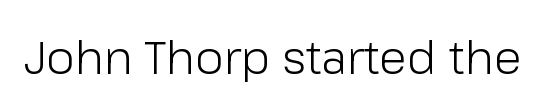
{"serif": "no", "italic": "no", "bold": "no", "weight": "light", "width": "normal", "stroke_contrast": "low", "x_height": "medium", "monospaced": "no", "underline": "no", "letter_spacing": "normal", "letter_spacing_em": 0.0, "glyph_px": 46}
